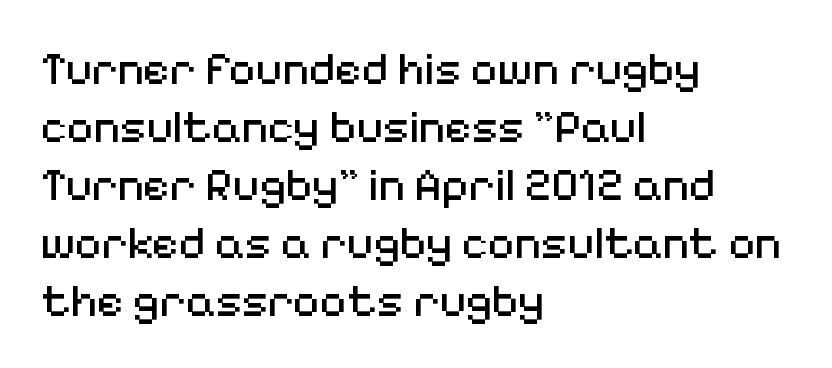
The image shows 46 px regular-weight sans-serif type, upright; set left-aligned, normal line spacing (1.26x), normal letter spacing, not underlined; medium stroke contrast and a medium x-height.
